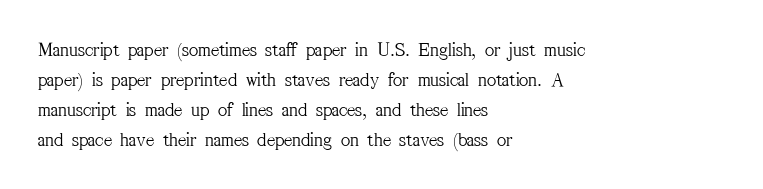
The face looks like a standard text weight, possibly lighter. A normal amount of white space separates one row of letters from the next. Line beginnings align vertically; line endings do not. The horizontal fit of the characters is conventional and even. The passage shown is not underscored anywhere.
